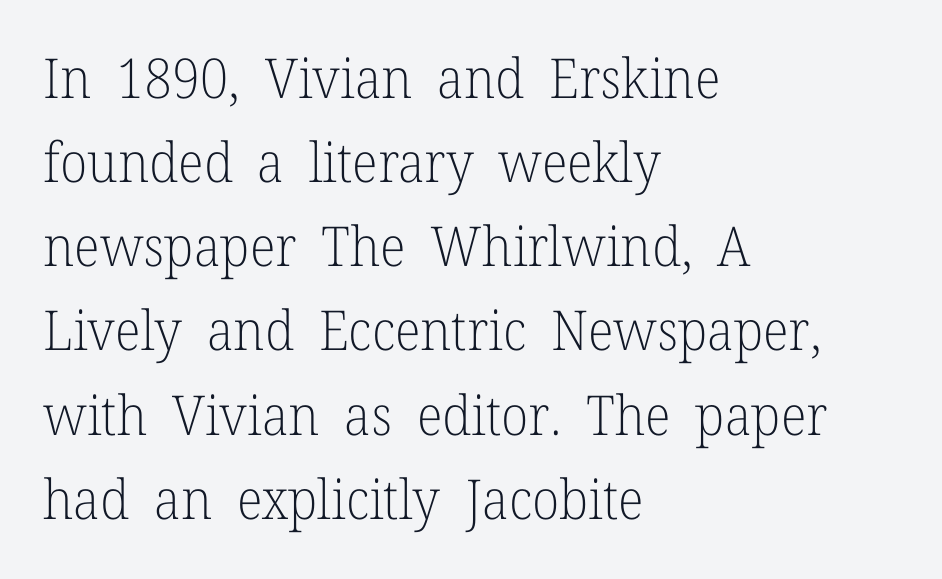
The image shows 55 px light serif type, upright; set left-aligned, normal line spacing (1.53x), normal letter spacing, not underlined; low stroke contrast and a medium x-height.
